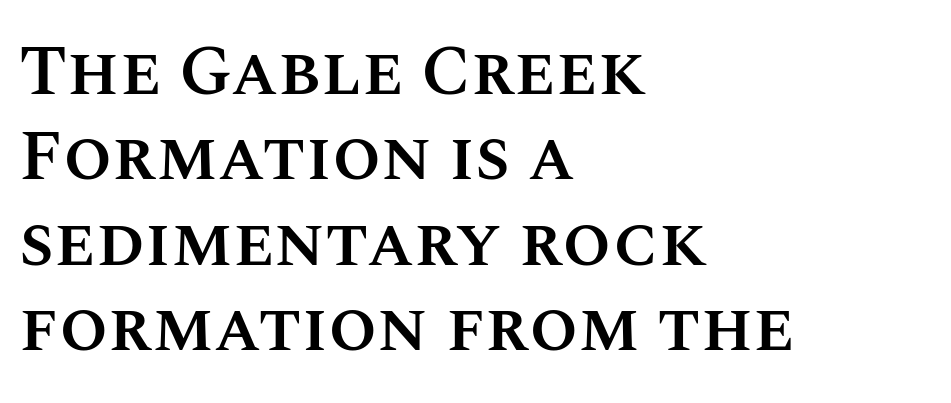
Weight: semibold (demi). Horizontal alignment here is leftward, the default for most running prose. Italic? Not at all — the glyphs are vertical. Compared with typical body copy, the letter spacing here is the same. Each letter keeps its own natural width here, so spacing adapts to shape.
